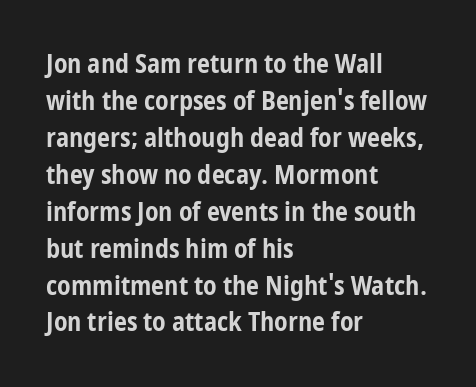
The image shows 26 px bold type, upright; set left-aligned, normal line spacing (1.42x), normal letter spacing, not underlined.
